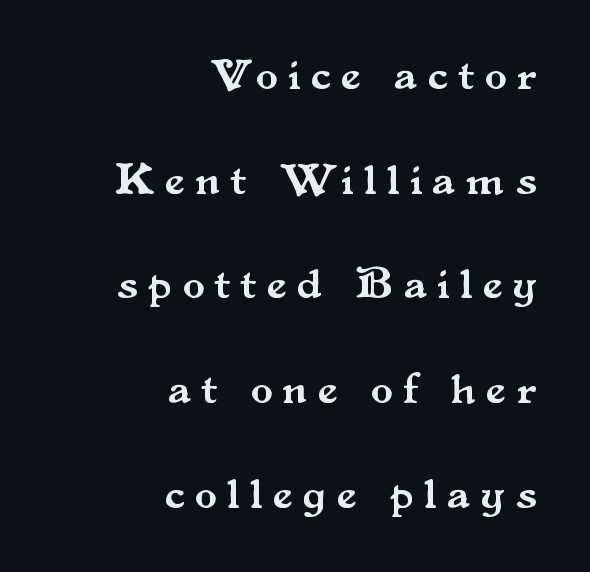
{"serif": "yes", "italic": "no", "width": "normal", "stroke_contrast": "medium", "x_height": "small", "monospaced": "no", "underline": "no", "align": "right", "line_spacing": "loose", "line_spacing_ratio": 2.38, "letter_spacing": "wide", "letter_spacing_em": 0.25, "glyph_px": 44}
